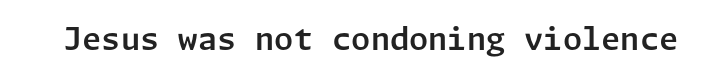
{"serif": "no", "italic": "no", "width": "normal", "stroke_contrast": "low", "x_height": "medium", "underline": "no", "letter_spacing": "normal", "letter_spacing_em": 0.0, "glyph_px": 31}
